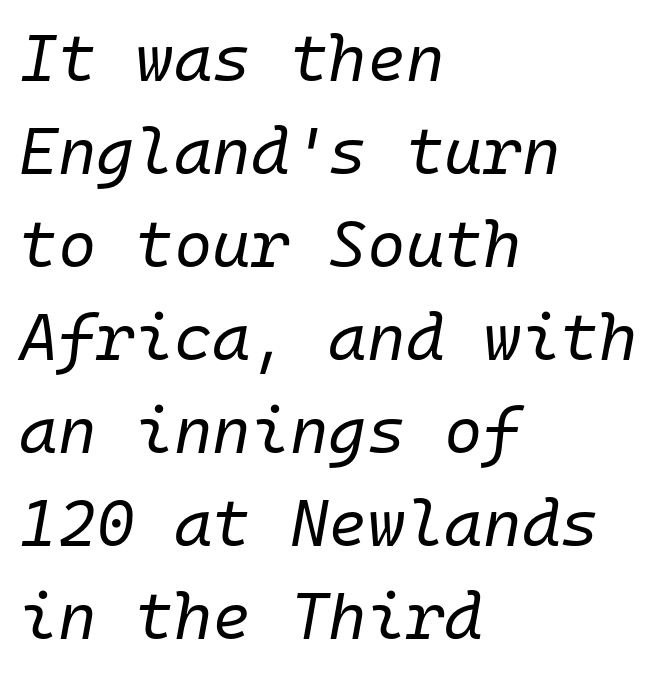
The image shows 66 px regular-weight type, italic (leaning right), monospaced; set left-aligned, normal line spacing (1.41x), normal letter spacing, not underlined; low stroke contrast and a medium x-height.
